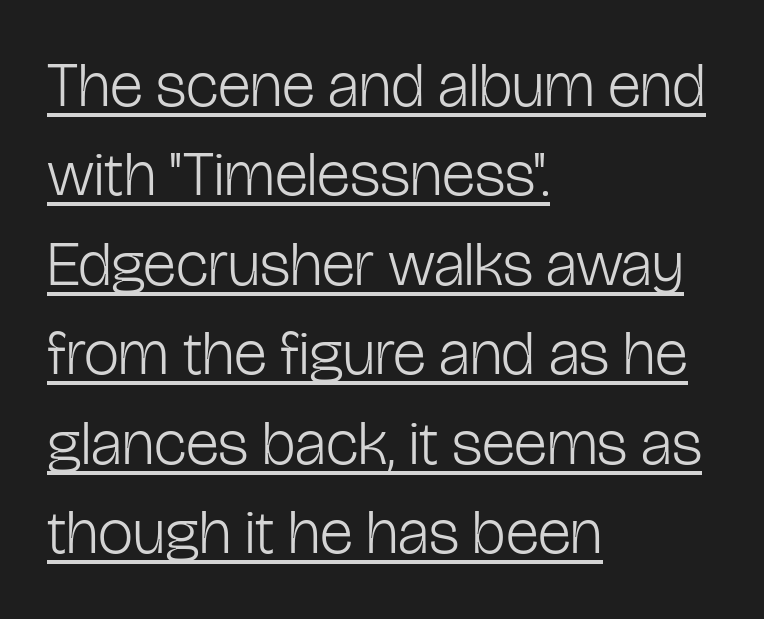
This sample uses an upright cut, with every glyph sitting square on the baseline. Nope, no serifs anywhere on these letters. Weight: regular or lighter. You could not count columns in this text — the font is proportionally spaced. Words appear dense and cohesive because spacing is normal. The lines sit at an ordinary, default distance from one another.
